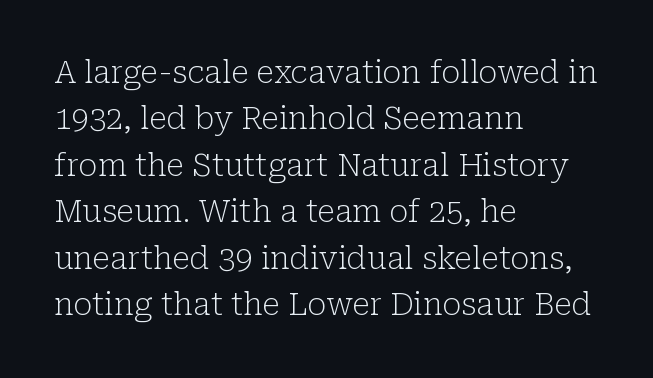
The image shows 31 px light serif type, upright; set left-aligned, normal line spacing (1.5x), normal letter spacing, not underlined; low stroke contrast and a medium x-height.
